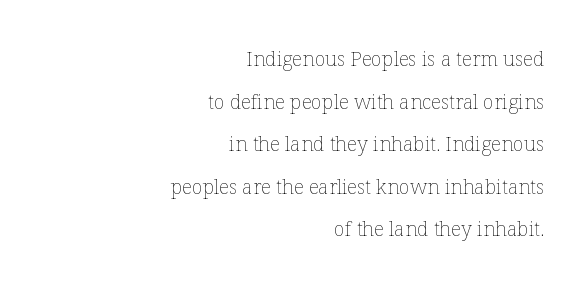
Q: Is the text bold? A: No.
Q: Is the text italic (slanted)? A: No, it is upright.
Q: Is the text underlined? A: No.
Q: How is the paragraph aligned? A: Right-aligned.
Q: Is the spacing between letters normal or unusually wide? A: Normal.
Q: Is the spacing between lines tight, normal or loose? A: Loose.
